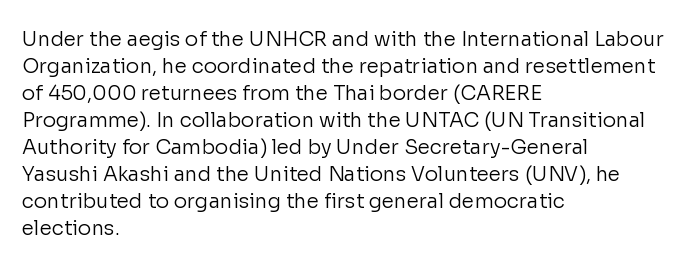
The image shows 20 px text type, upright; set left-aligned, normal line spacing (1.35x), normal letter spacing, not underlined.
